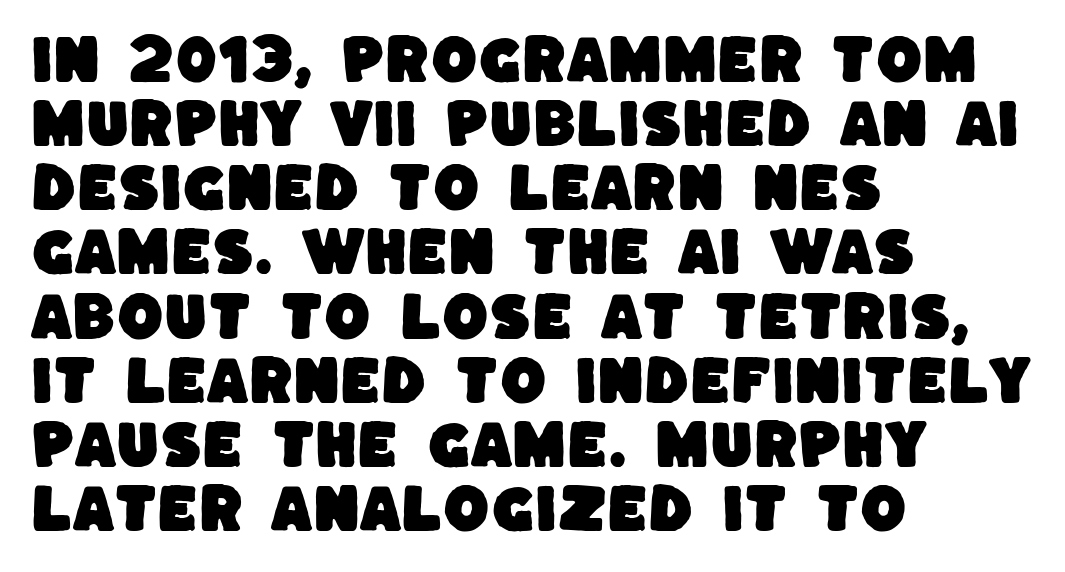
The image shows 53 px sans-serif type; set left-aligned, line spacing 1.21x, normal letter spacing, not underlined; low stroke contrast and a large x-height.
